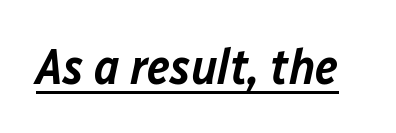
Q: Is the text bold? A: Semi-bold.
Q: Is the text italic (slanted)? A: Yes, it leans right by about 12 degrees.
Q: Is the text underlined? A: Yes.
Q: Is the spacing between letters normal or unusually wide? A: Normal.
Q: Width (condensed, normal, or wide)? A: Normal.
Q: Stroke contrast? A: Low.
Q: x-height? A: Medium.
Q: Monospaced? A: No.
